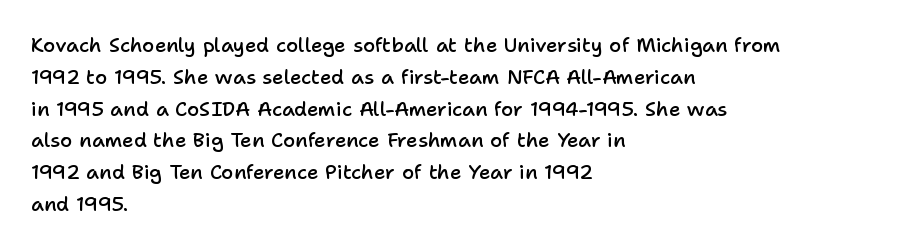
Q: Is the text bold? A: Semi-bold.
Q: Is the text italic (slanted)? A: No, it is upright.
Q: Is the text underlined? A: No.
Q: How is the paragraph aligned? A: Left-aligned.
Q: Is the spacing between letters normal or unusually wide? A: Normal.
Q: Is the spacing between lines tight, normal or loose? A: Normal.
